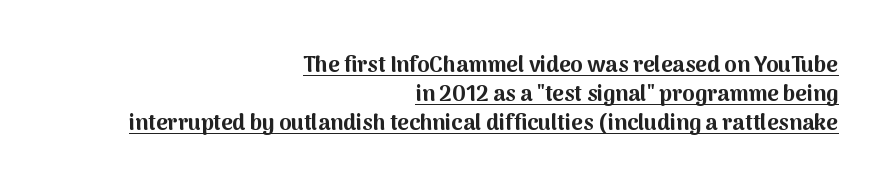
Is the block centered? No — it sits flush against the right margin. Notice how thick the strokes are: this is what a full bold looks like. Rendered with straight, roman letterforms. The vertical gap from one line to the next is medium.
